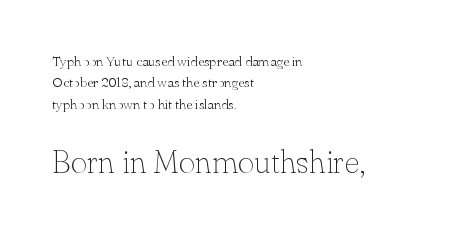
{"serif": "yes", "italic": "no", "bold": "no", "weight": "thin", "width": "normal", "stroke_contrast": "low", "x_height": "small", "monospaced": "no", "underline": "no", "align": "left", "line_spacing": "normal", "line_spacing_ratio": 1.52, "letter_spacing": "normal", "letter_spacing_em": 0.0, "larger_block": "second", "size_ratio": 2.29, "glyph_px": 32}
